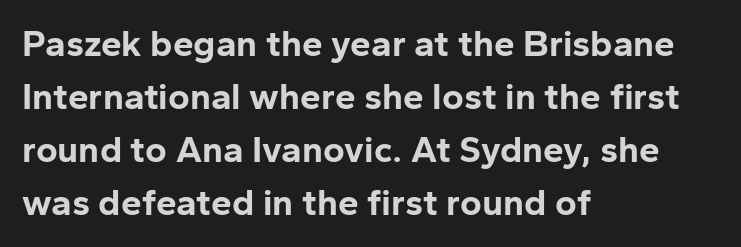
Is there much room between lines? A standard amount, neither cramped nor airy. Just letters on the line, the space beneath them empty. Check where the strokes stop: nothing finishes them off — pure sans. The typesetting leans heavy: a genuine bold. Every character sits straight up, as roman type does.
